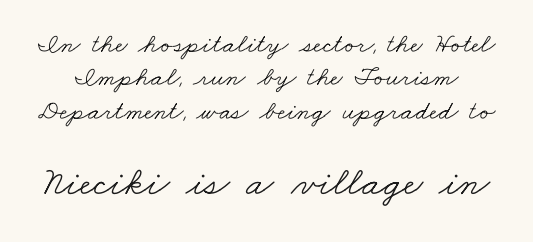
Compared with a typical body face, this is equally light or lighter still. Visually, the bottom section dominates because its glyphs are scaled up. A typesetter would call this zero additional tracking. Think of a printed novel: that variable character pitch is what you see here.
